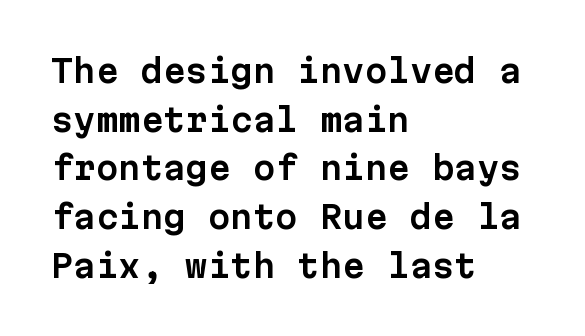
The image shows 32 px sans-serif type, upright, monospaced; set left-aligned, normal line spacing (1.52x), normal letter spacing, not underlined; low stroke contrast and a medium x-height.
